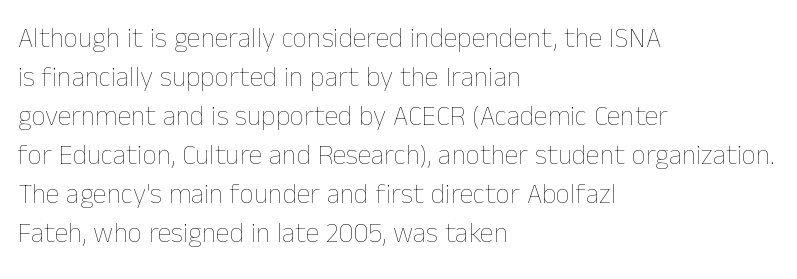
Q: Is the text bold? A: No.
Q: Is the text italic (slanted)? A: No, it is upright.
Q: Is the text underlined? A: No.
Q: How is the paragraph aligned? A: Left-aligned.
Q: Is the spacing between letters normal or unusually wide? A: Normal.
Q: Is the spacing between lines tight, normal or loose? A: Normal.
Q: Width (condensed, normal, or wide)? A: Normal.
Q: Stroke contrast? A: Low.
Q: x-height? A: Medium.
Q: Monospaced? A: No.
